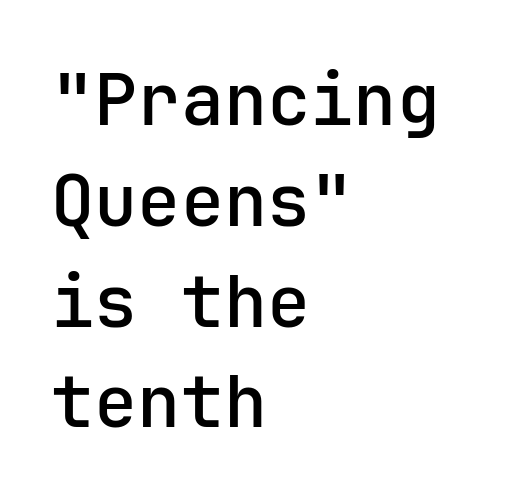
Q: Is the text italic (slanted)? A: No, it is upright.
Q: Is the typeface a serif or a sans-serif typeface? A: Sans-serif.
Q: Is the text underlined? A: No.
Q: How is the paragraph aligned? A: Left-aligned.
Q: Is the spacing between letters normal or unusually wide? A: Normal.
Q: Is the spacing between lines tight, normal or loose? A: Normal.
Q: Width (condensed, normal, or wide)? A: Normal.
Q: Stroke contrast? A: Low.
Q: x-height? A: Medium.
Q: Monospaced? A: Yes.
